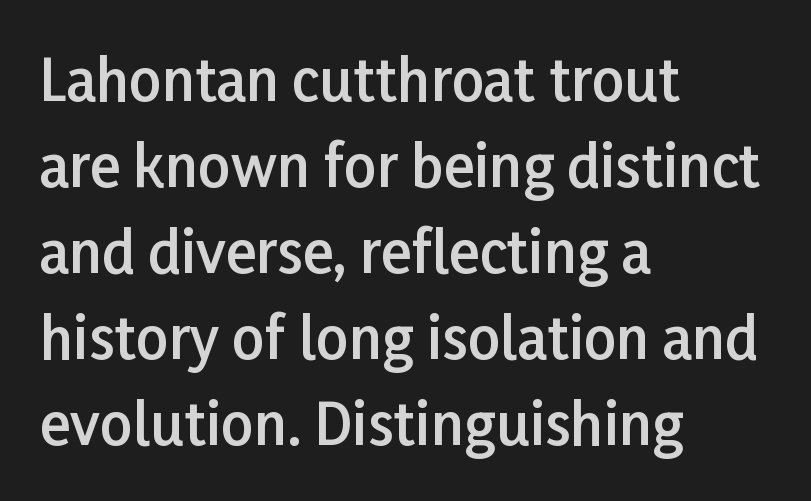
Nothing unusual about the tracking: characters are spaced as the font intends. A somewhat darkened texture: the type is semibold rather than bold. The string is rendered with underlining switched off. The paragraph has a hard left edge and a soft right edge. What kind of face is this? One without serifs — a sans.
